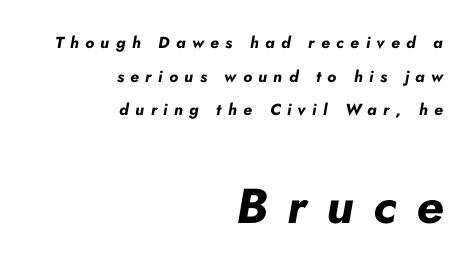
Q: Is the text bold? A: Yes.
Q: Is the text italic (slanted)? A: Yes, it leans right by about 10 degrees.
Q: Is the text underlined? A: No.
Q: How is the paragraph aligned? A: Right-aligned.
Q: Is the spacing between letters normal or unusually wide? A: Unusually wide.
Q: Is the spacing between lines tight, normal or loose? A: Loose.
Q: Which block of text is set in a larger size, the first (top) or the second (bottom)? A: The second (bottom) one.
Q: Width (condensed, normal, or wide)? A: Normal.
Q: Stroke contrast? A: Low.
Q: x-height? A: Small.
Q: Monospaced? A: No.
